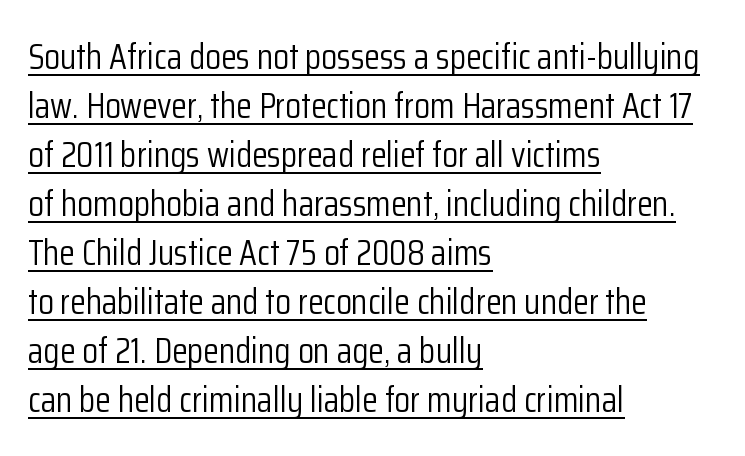
{"serif": "no", "italic": "no", "bold": "no", "weight": "light", "width": "condensed", "stroke_contrast": "low", "x_height": "medium", "monospaced": "no", "underline": "yes", "align": "left", "line_spacing": "normal", "line_spacing_ratio": 1.36, "letter_spacing": "normal", "letter_spacing_em": 0.0, "glyph_px": 36}
